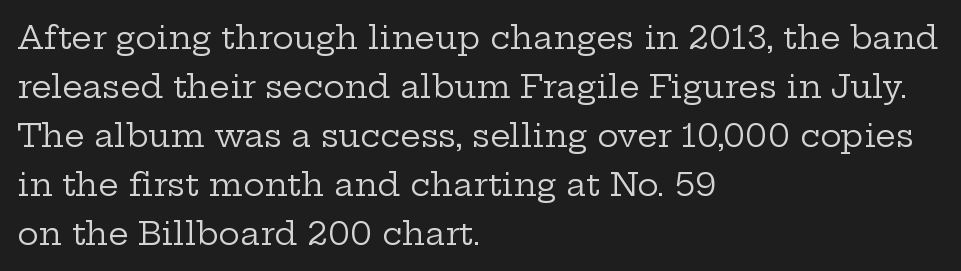
The gaps between neighbouring characters are ordinary and unremarkable. Each stroke keeps to a modest, everyday thickness or less. These lines are set flush left with a ragged right edge. Letterform terminals end in serifs throughout the passage. The letters stand straight up with perfectly vertical stems.
